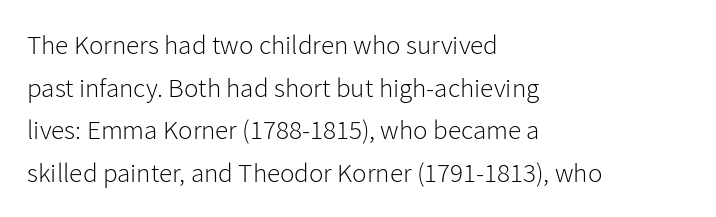
{"italic": "no", "bold": "no", "underline": "no", "align": "left", "line_spacing": "normal", "line_spacing_ratio": 1.58, "letter_spacing": "normal", "letter_spacing_em": 0.0, "glyph_px": 27}
